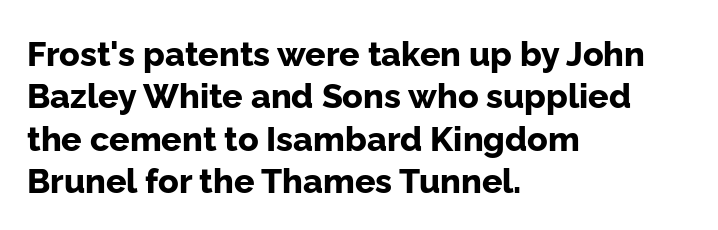
Q: Is the text bold? A: Yes.
Q: Is the text italic (slanted)? A: No, it is upright.
Q: Is the typeface a serif or a sans-serif typeface? A: Sans-serif.
Q: Is the text underlined? A: No.
Q: How is the paragraph aligned? A: Left-aligned.
Q: Is the spacing between letters normal or unusually wide? A: Normal.
Q: Is the spacing between lines tight, normal or loose? A: Normal.
Q: Width (condensed, normal, or wide)? A: Normal.
Q: Stroke contrast? A: Low.
Q: x-height? A: Medium.
Q: Monospaced? A: No.
